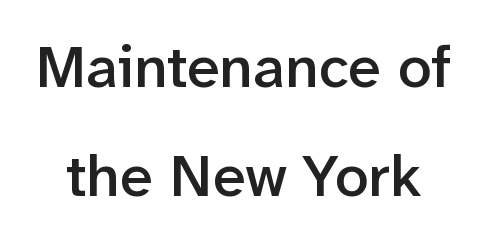
Q: Is the text bold? A: Semi-bold.
Q: Is the text italic (slanted)? A: No, it is upright.
Q: Is the typeface a serif or a sans-serif typeface? A: Sans-serif.
Q: Is the text underlined? A: No.
Q: Is the spacing between letters normal or unusually wide? A: Normal.
Q: Width (condensed, normal, or wide)? A: Normal.
Q: Stroke contrast? A: Low.
Q: x-height? A: Medium.
Q: Monospaced? A: No.
